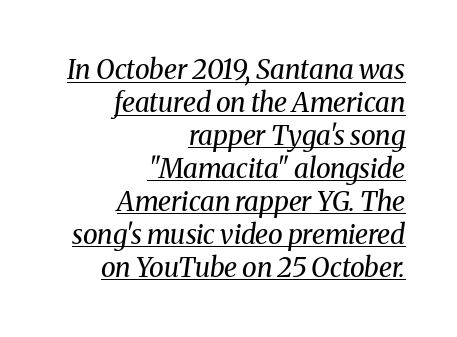
Q: Is the text bold? A: No.
Q: Is the text italic (slanted)? A: Yes, it leans right by about 8 degrees.
Q: Is the text underlined? A: Yes.
Q: How is the paragraph aligned? A: Right-aligned.
Q: Is the spacing between letters normal or unusually wide? A: Normal.
